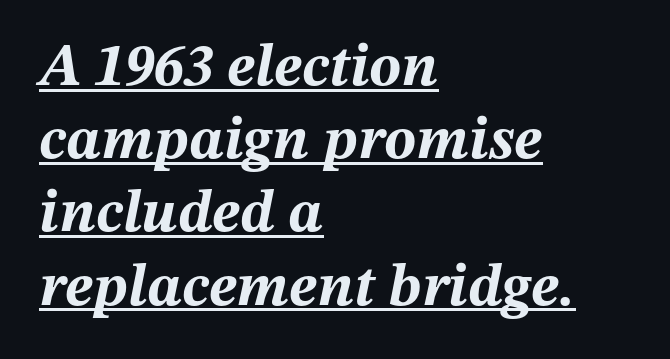
{"italic": "yes", "lean": "right", "slant_degrees": 12, "bold": "yes", "weight": "bold", "width": "normal", "stroke_contrast": "medium", "x_height": "medium", "monospaced": "no", "underline": "yes", "align": "left", "line_spacing_ratio": 1.22, "letter_spacing": "normal", "letter_spacing_em": 0.0, "glyph_px": 60}
